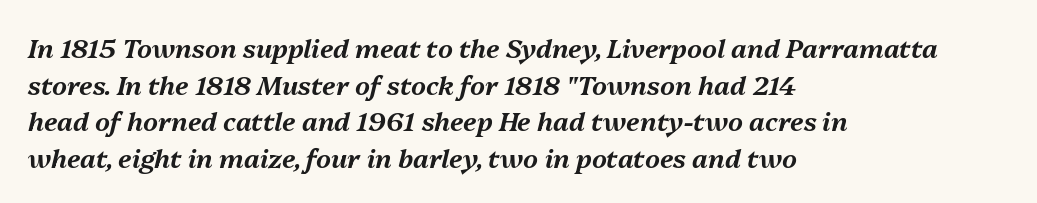
{"italic": "yes", "lean": "right", "slant_degrees": 13, "underline": "no", "align": "left", "line_spacing": "normal", "line_spacing_ratio": 1.41, "letter_spacing": "normal", "letter_spacing_em": 0.0, "glyph_px": 26}
